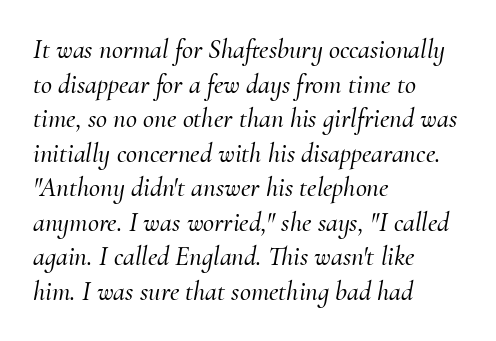
{"italic": "yes", "lean": "right", "slant_degrees": 10, "underline": "no", "align": "left", "line_spacing": "normal", "line_spacing_ratio": 1.28, "letter_spacing": "normal", "letter_spacing_em": 0.0, "glyph_px": 27}
